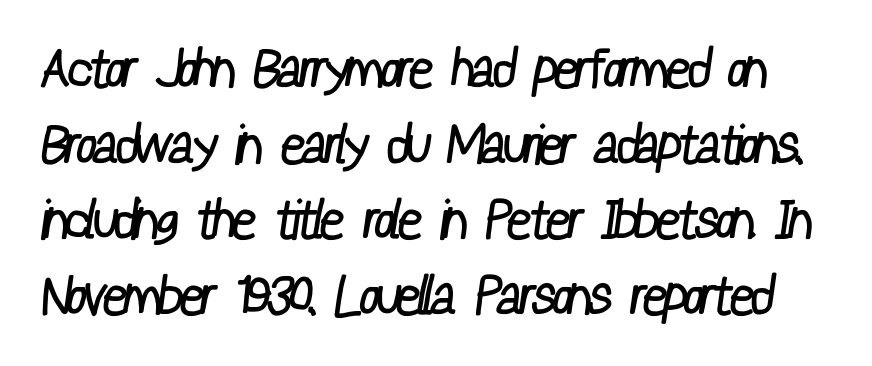
Q: Is the text bold? A: No.
Q: Is the typeface a serif or a sans-serif typeface? A: Sans-serif.
Q: Is the text underlined? A: No.
Q: Is the spacing between letters normal or unusually wide? A: Normal.
Q: Is the spacing between lines tight, normal or loose? A: Normal.
Q: Width (condensed, normal, or wide)? A: Condensed.
Q: Stroke contrast? A: Low.
Q: x-height? A: Medium.
Q: Monospaced? A: No.
